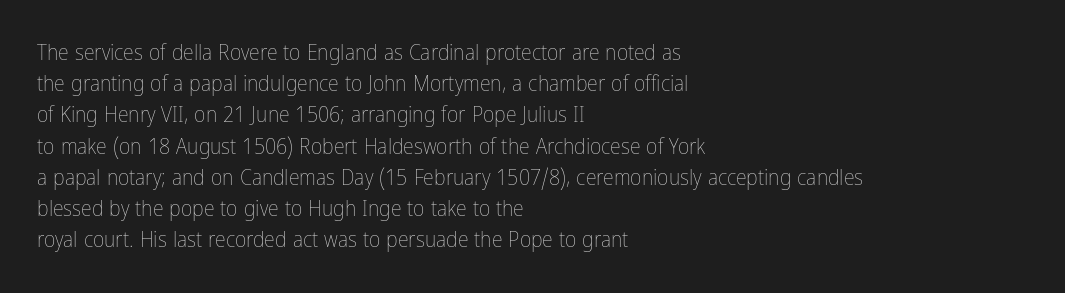
The image shows 22 px text type, upright; set left-aligned, normal line spacing (1.42x), normal letter spacing, not underlined.
